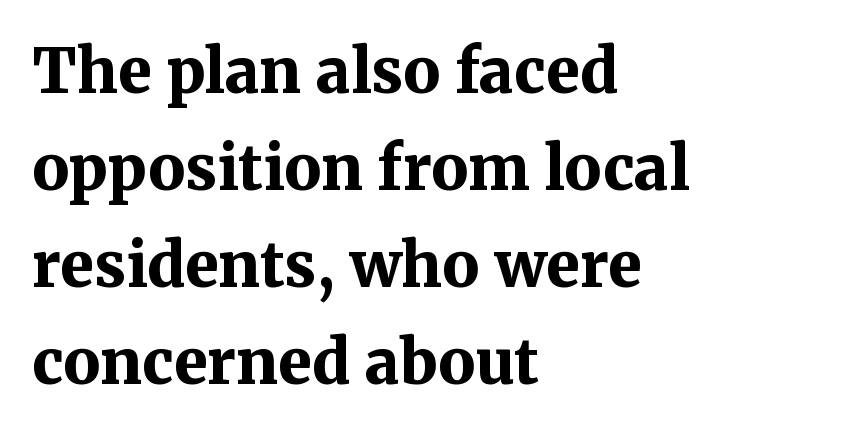
Q: Is the text bold? A: Yes.
Q: Is the text italic (slanted)? A: No, it is upright.
Q: Is the typeface a serif or a sans-serif typeface? A: Serif.
Q: Is the text underlined? A: No.
Q: How is the paragraph aligned? A: Left-aligned.
Q: Is the spacing between letters normal or unusually wide? A: Normal.
Q: Is the spacing between lines tight, normal or loose? A: Normal.
Q: Width (condensed, normal, or wide)? A: Normal.
Q: Stroke contrast? A: Medium.
Q: x-height? A: Medium.
Q: Monospaced? A: No.
